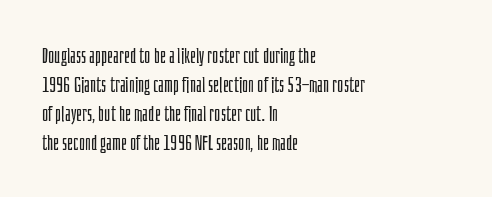
Q: Is the text bold? A: No.
Q: Is the text italic (slanted)? A: No, it is upright.
Q: Is the text underlined? A: No.
Q: How is the paragraph aligned? A: Left-aligned.
Q: Is the spacing between letters normal or unusually wide? A: Normal.
Q: Is the spacing between lines tight, normal or loose? A: Normal.
